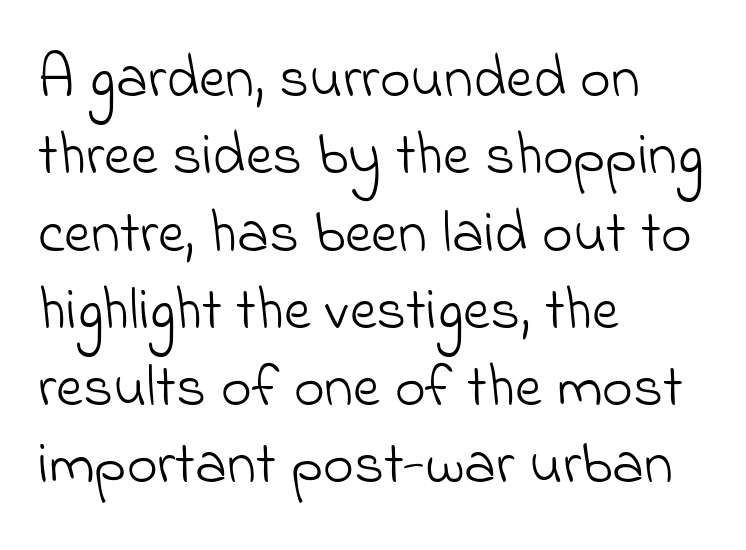
The image shows 59 px light sans-serif type; set left-aligned, normal line spacing (1.31x), normal letter spacing, not underlined; low stroke contrast and a small x-height.
